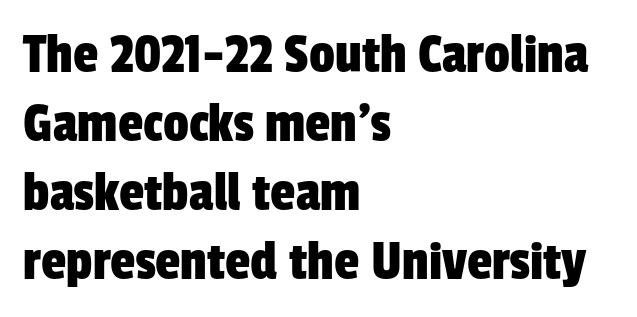
Q: Is the typeface a serif or a sans-serif typeface? A: Sans-serif.
Q: Is the text underlined? A: No.
Q: How is the paragraph aligned? A: Left-aligned.
Q: Is the spacing between letters normal or unusually wide? A: Normal.
Q: Width (condensed, normal, or wide)? A: Condensed.
Q: Stroke contrast? A: Low.
Q: x-height? A: Medium.
Q: Monospaced? A: No.
